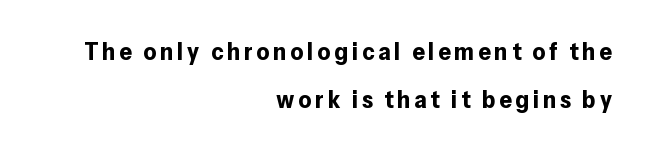
Only glyphs here, with clear space below each row. Whoever set this chose breathing room over compactness in the vertical rhythm. In terms of weight, the rendering is a true, heavy bold. Line endings align vertically; line beginnings do not. No italicization has been applied; the sample stays upright.
